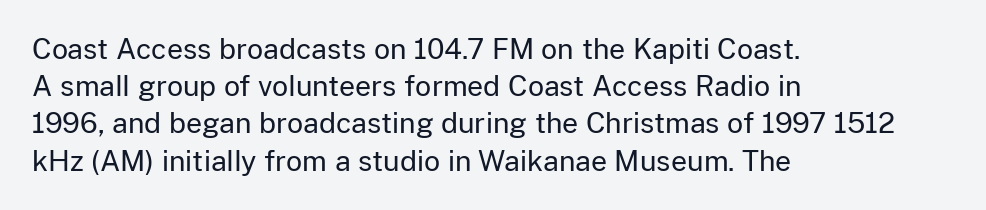
{"serif": "no", "italic": "no", "bold": "no", "weight": "regular", "width": "normal", "stroke_contrast": "low", "x_height": "medium", "monospaced": "no", "underline": "no", "align": "left", "line_spacing": "normal", "line_spacing_ratio": 1.33, "letter_spacing": "normal", "letter_spacing_em": 0.0, "glyph_px": 28}
